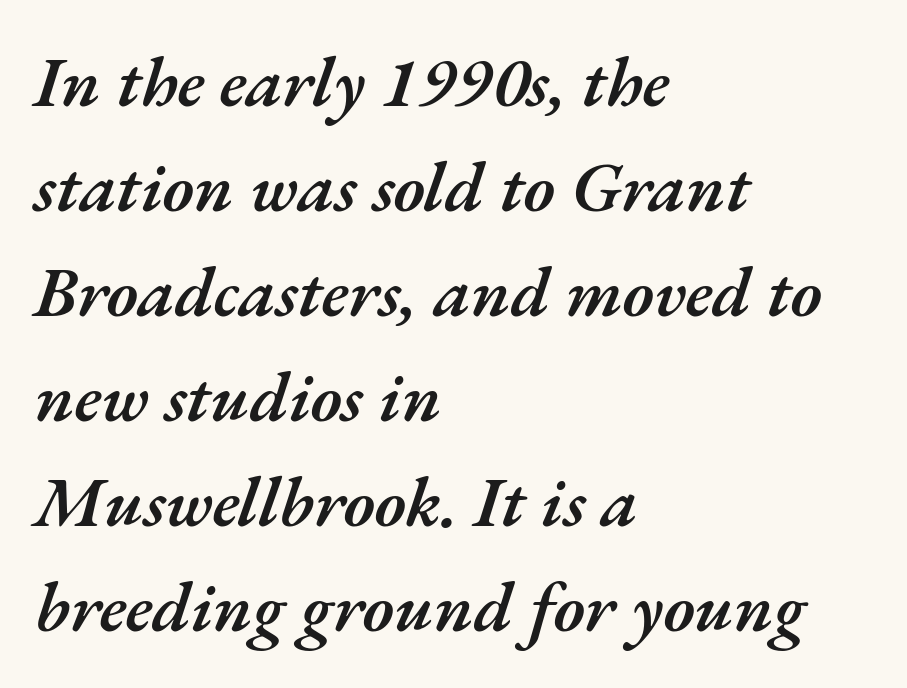
Q: Is the text bold? A: Semi-bold.
Q: Is the text italic (slanted)? A: Yes, it leans right by about 17 degrees.
Q: Is the text underlined? A: No.
Q: How is the paragraph aligned? A: Left-aligned.
Q: Is the spacing between letters normal or unusually wide? A: Normal.
Q: Is the spacing between lines tight, normal or loose? A: Normal.
Q: Width (condensed, normal, or wide)? A: Normal.
Q: Stroke contrast? A: Medium.
Q: x-height? A: Small.
Q: Monospaced? A: No.
